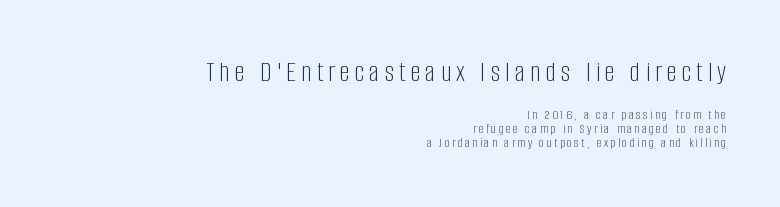
{"serif": "no", "italic": "no", "bold": "no", "weight": "light", "width": "condensed", "stroke_contrast": "low", "x_height": "large", "monospaced": "no", "underline": "no", "align": "right", "line_spacing": "tight", "line_spacing_ratio": 1.0, "larger_block": "first", "size_ratio": 2.07, "glyph_px": 29}
